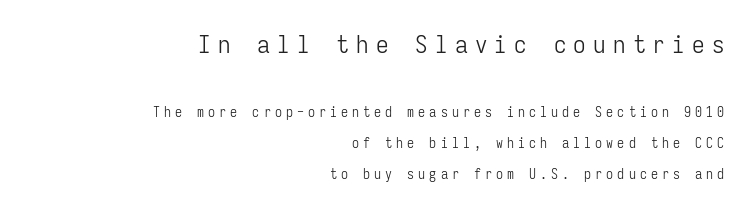
Q: Is the text bold? A: No.
Q: Is the text italic (slanted)? A: No, it is upright.
Q: Is the text underlined? A: No.
Q: How is the paragraph aligned? A: Right-aligned.
Q: Is the spacing between letters normal or unusually wide? A: Unusually wide.
Q: Is the spacing between lines tight, normal or loose? A: Loose.
Q: Which block of text is set in a larger size, the first (top) or the second (bottom)? A: The first (top) one.
